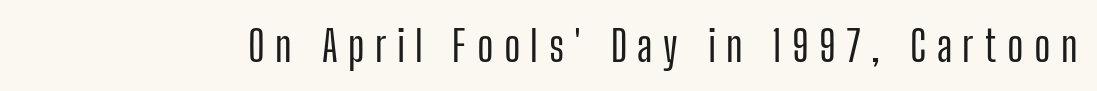
The image shows 43 px condensed sans-serif type, upright; set unusually wide letter spacing (+0.24 em), not underlined; low stroke contrast and a medium x-height.
